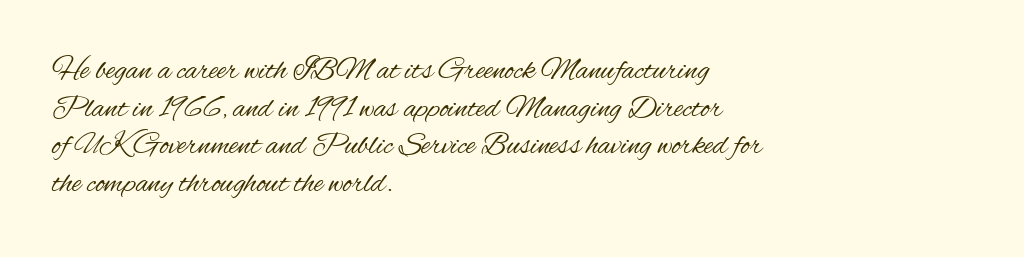
{"serif": "no", "bold": "no", "weight": "regular", "width": "condensed", "stroke_contrast": "medium", "x_height": "small", "monospaced": "no", "underline": "no", "align": "left", "line_spacing_ratio": 1.21, "letter_spacing": "normal", "letter_spacing_em": 0.0, "glyph_px": 31}
